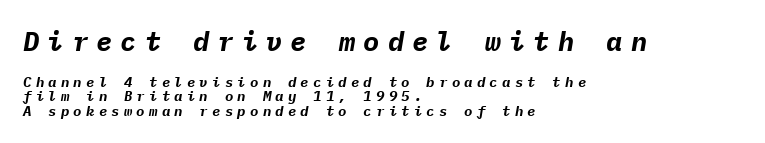
Q: Is the text bold? A: Yes.
Q: Is the text italic (slanted)? A: Yes, it leans right by about 9 degrees.
Q: Is the text underlined? A: No.
Q: How is the paragraph aligned? A: Left-aligned.
Q: Is the spacing between letters normal or unusually wide? A: Unusually wide.
Q: Is the spacing between lines tight, normal or loose? A: Tight.
Q: Which block of text is set in a larger size, the first (top) or the second (bottom)? A: The first (top) one.
